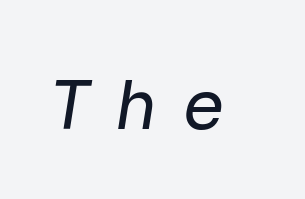
{"serif": "no", "bold": "no", "weight": "regular", "width": "normal", "stroke_contrast": "low", "x_height": "medium", "monospaced": "no", "underline": "no", "letter_spacing": "wide", "letter_spacing_em": 0.38, "glyph_px": 66}
